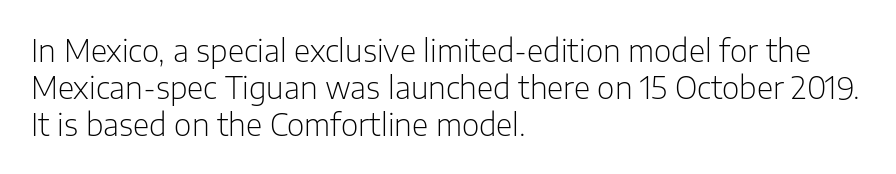
The image shows 30 px light sans-serif type, upright; set left-aligned, line spacing 1.23x, normal letter spacing, not underlined; low stroke contrast and a medium x-height.
